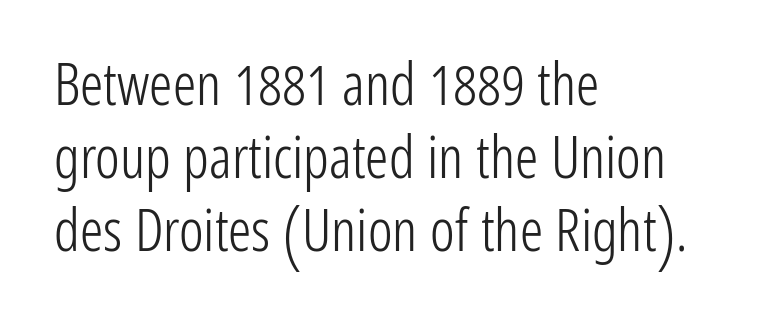
Q: Is the text bold? A: No.
Q: Is the text italic (slanted)? A: No, it is upright.
Q: Is the typeface a serif or a sans-serif typeface? A: Sans-serif.
Q: Is the text underlined? A: No.
Q: How is the paragraph aligned? A: Left-aligned.
Q: Is the spacing between letters normal or unusually wide? A: Normal.
Q: Is the spacing between lines tight, normal or loose? A: Normal.
Q: Width (condensed, normal, or wide)? A: Condensed.
Q: Stroke contrast? A: Low.
Q: x-height? A: Medium.
Q: Monospaced? A: No.
